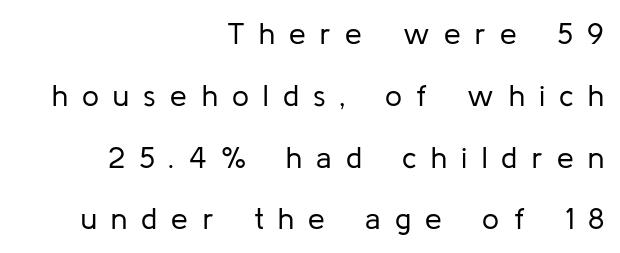
{"serif": "no", "italic": "no", "bold": "no", "weight": "regular", "width": "normal", "stroke_contrast": "low", "x_height": "medium", "monospaced": "no", "underline": "no", "align": "right", "line_spacing": "loose", "line_spacing_ratio": 2.06, "letter_spacing": "wide", "letter_spacing_em": 0.48, "glyph_px": 30}
